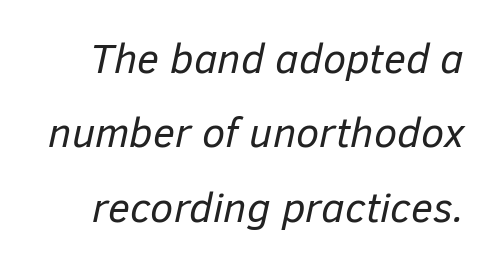
The image shows 42 px regular-weight type, italic (leaning right); set line spacing 1.77x, normal letter spacing, not underlined; low stroke contrast and a medium x-height.
